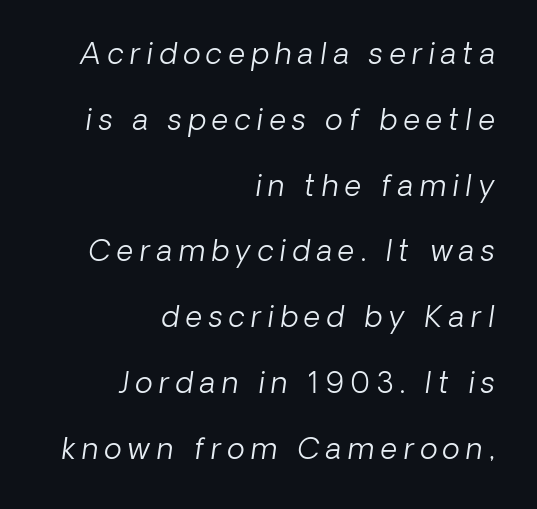
The image shows 29 px light sans-serif type; set right-aligned, loose line spacing (2.27x), unusually wide letter spacing (+0.22 em), not underlined; low stroke contrast and a medium x-height.
